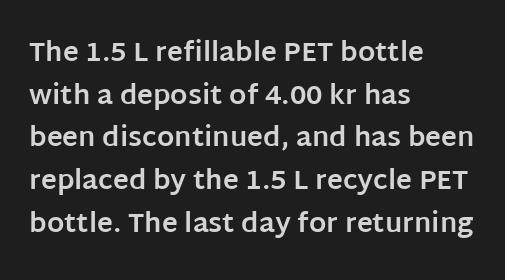
{"italic": "no", "bold": "yes", "underline": "no", "align": "left", "line_spacing": "normal", "line_spacing_ratio": 1.58, "letter_spacing": "normal", "letter_spacing_em": 0.0, "glyph_px": 27}
